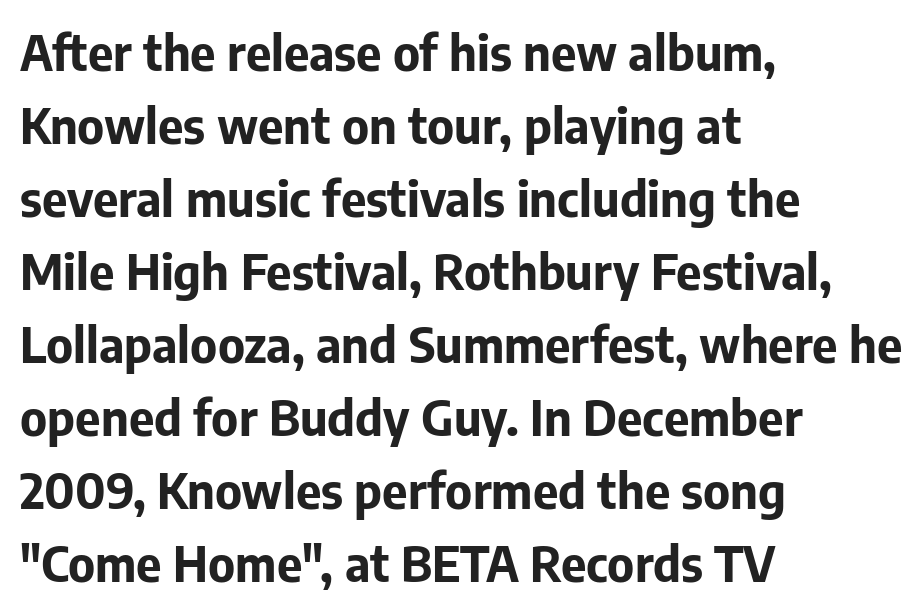
{"serif": "no", "italic": "no", "bold": "yes", "weight": "bold", "width": "normal", "stroke_contrast": "low", "x_height": "medium", "monospaced": "no", "underline": "no", "align": "left", "line_spacing": "normal", "line_spacing_ratio": 1.49, "letter_spacing": "normal", "letter_spacing_em": 0.0, "glyph_px": 49}
